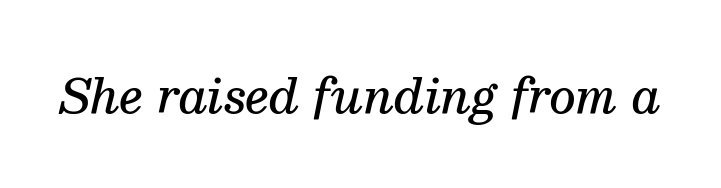
The image shows 46 px semibold serif type, italic (leaning right); set normal letter spacing, not underlined; medium stroke contrast and a medium x-height.
